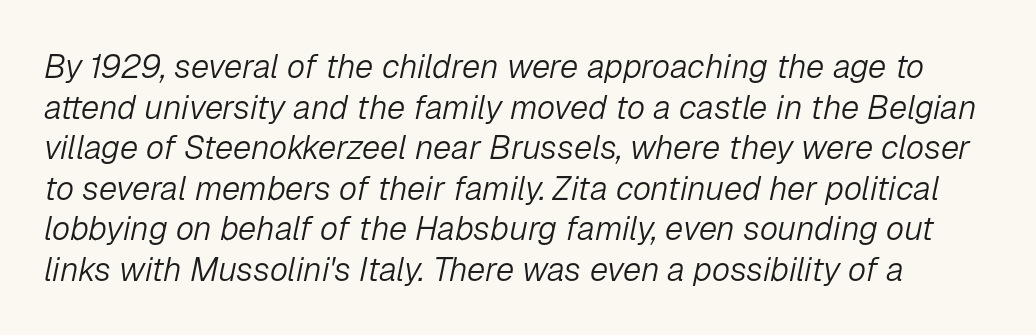
Q: Is the text bold? A: No.
Q: Is the text italic (slanted)? A: Yes, it leans right by about 12 degrees.
Q: Is the text underlined? A: No.
Q: Is the spacing between letters normal or unusually wide? A: Normal.
Q: Width (condensed, normal, or wide)? A: Normal.
Q: Stroke contrast? A: Low.
Q: x-height? A: Medium.
Q: Monospaced? A: No.
